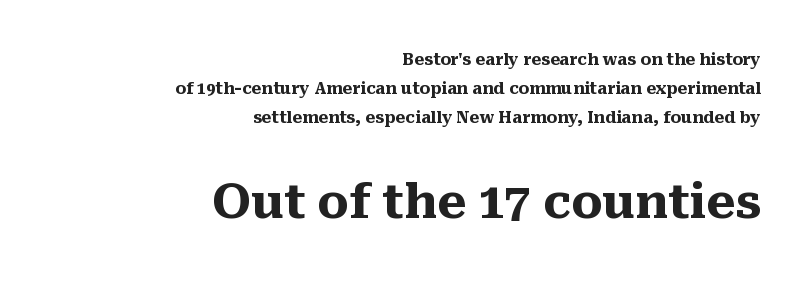
{"serif": "yes", "italic": "no", "bold": "yes", "weight": "heavy", "width": "normal", "stroke_contrast": "medium", "x_height": "medium", "monospaced": "no", "underline": "no", "align": "right", "line_spacing_ratio": 1.81, "letter_spacing": "normal", "letter_spacing_em": 0.0, "larger_block": "second", "size_ratio": 2.94, "glyph_px": 47}
